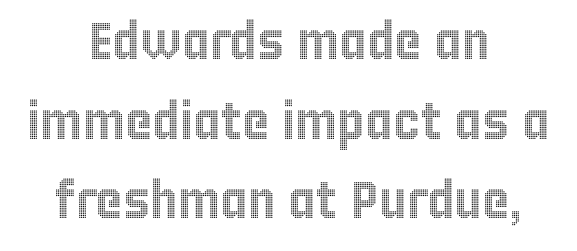
{"italic": "no", "width": "condensed", "x_height": "large", "monospaced": "no", "underline": "no", "align": "center", "line_spacing": "normal", "line_spacing_ratio": 1.53, "letter_spacing": "normal", "letter_spacing_em": 0.0, "glyph_px": 52}
